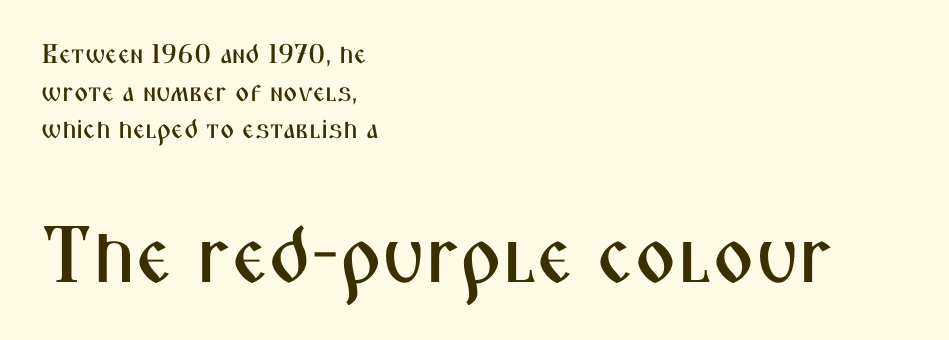
Q: Is the text italic (slanted)? A: No, it is upright.
Q: Is the typeface a serif or a sans-serif typeface? A: Sans-serif.
Q: Is the text underlined? A: No.
Q: How is the paragraph aligned? A: Left-aligned.
Q: Is the spacing between letters normal or unusually wide? A: Normal.
Q: Is the spacing between lines tight, normal or loose? A: Normal.
Q: Which block of text is set in a larger size, the first (top) or the second (bottom)? A: The second (bottom) one.
Q: Width (condensed, normal, or wide)? A: Condensed.
Q: Stroke contrast? A: Medium.
Q: x-height? A: Medium.
Q: Monospaced? A: No.
